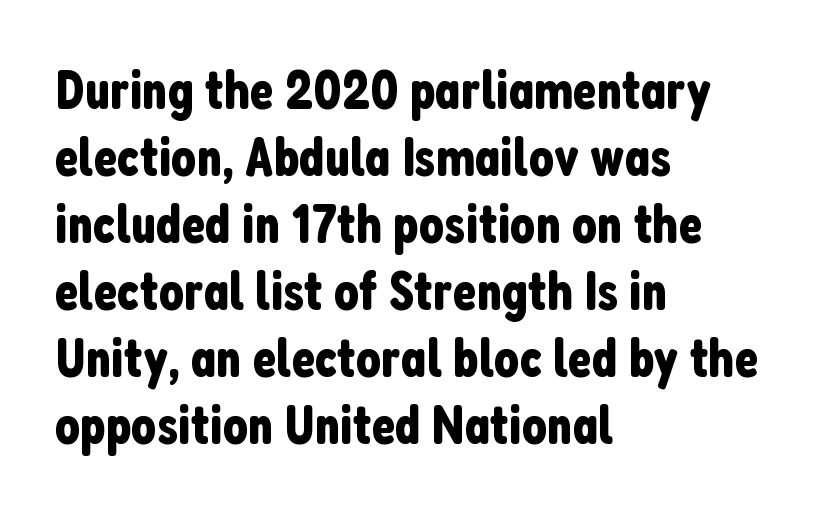
{"serif": "no", "italic": "no", "width": "condensed", "stroke_contrast": "low", "x_height": "medium", "monospaced": "no", "underline": "no", "align": "left", "line_spacing_ratio": 1.22, "letter_spacing": "normal", "letter_spacing_em": 0.0, "glyph_px": 55}
